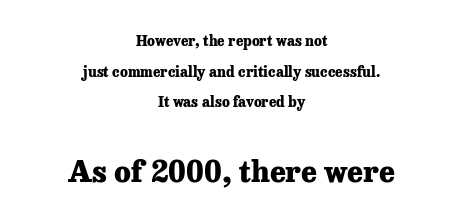
Q: Is the text bold? A: Yes.
Q: Is the text italic (slanted)? A: No, it is upright.
Q: Is the typeface a serif or a sans-serif typeface? A: Serif.
Q: Is the text underlined? A: No.
Q: How is the paragraph aligned? A: Centered.
Q: Is the spacing between letters normal or unusually wide? A: Normal.
Q: Is the spacing between lines tight, normal or loose? A: Loose.
Q: Which block of text is set in a larger size, the first (top) or the second (bottom)? A: The second (bottom) one.
Q: Width (condensed, normal, or wide)? A: Normal.
Q: Stroke contrast? A: Low.
Q: x-height? A: Medium.
Q: Monospaced? A: No.
